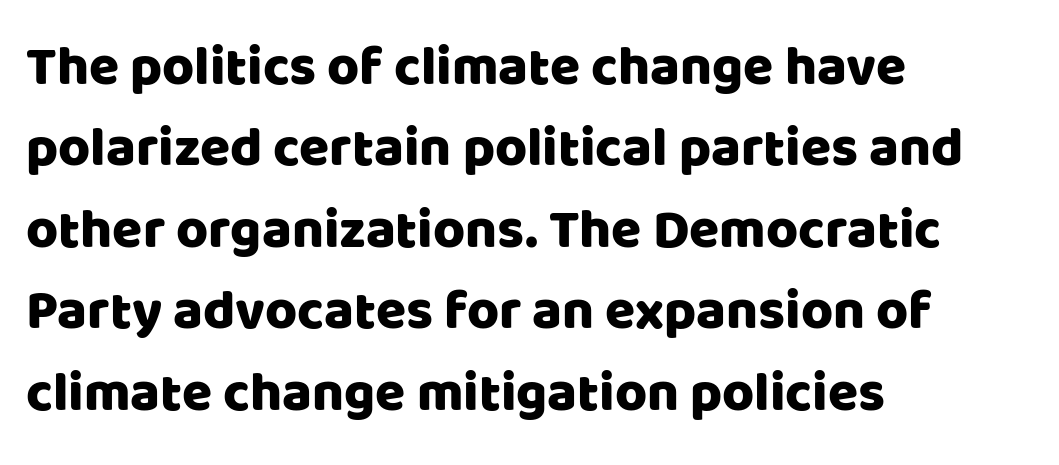
The letters stand straight up with perfectly vertical stems. A typesetter would call this zero additional tracking. The gap between lines stays unmarked. The typesetter chose a ragged-right arrangement here.
